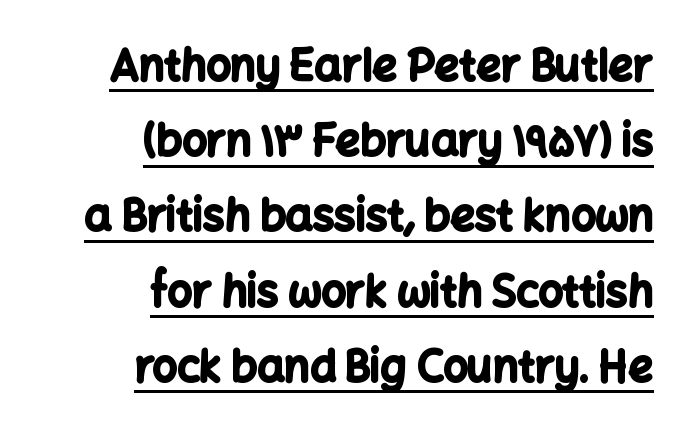
The image shows 43 px bold sans-serif type, upright; set right-aligned, line spacing 1.75x, normal letter spacing, underlined; low stroke contrast and a medium x-height.
